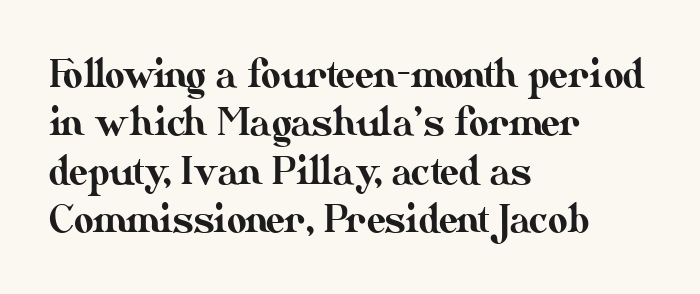
{"italic": "no", "width": "normal", "stroke_contrast": "medium", "x_height": "small", "monospaced": "no", "underline": "no", "align": "left", "line_spacing": "normal", "line_spacing_ratio": 1.27, "letter_spacing": "normal", "letter_spacing_em": 0.0, "glyph_px": 38}
